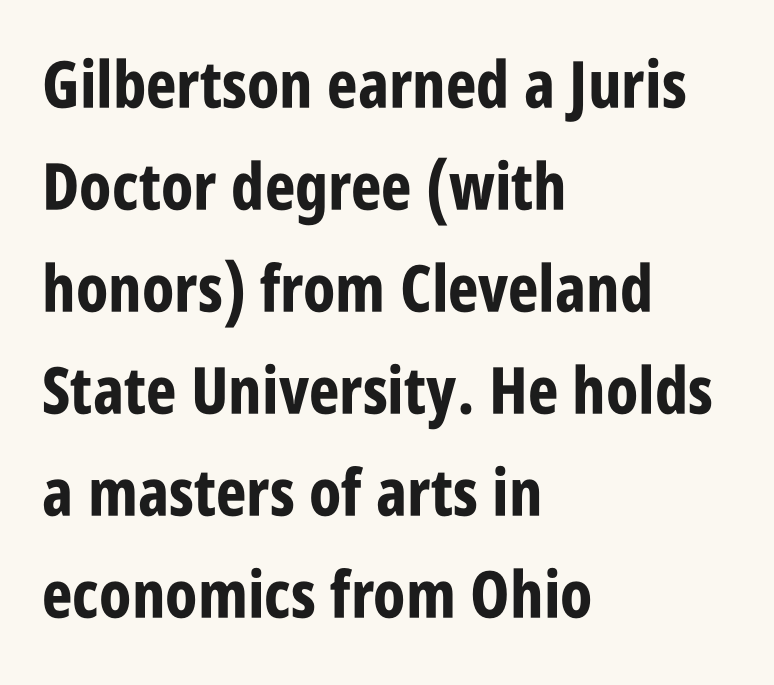
{"serif": "no", "italic": "no", "bold": "yes", "weight": "bold", "width": "condensed", "stroke_contrast": "low", "x_height": "large", "monospaced": "no", "underline": "no", "align": "left", "line_spacing": "normal", "line_spacing_ratio": 1.57, "letter_spacing": "normal", "letter_spacing_em": 0.0, "glyph_px": 65}
